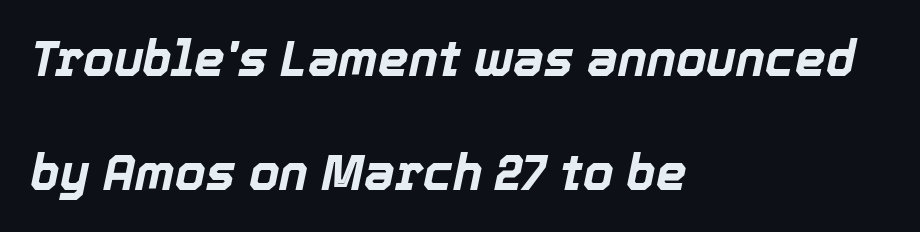
{"italic": "yes", "lean": "right", "slant_degrees": 12, "bold": "yes", "weight": "bold", "width": "normal", "x_height": "medium", "monospaced": "no", "underline": "no", "align": "left", "line_spacing": "loose", "line_spacing_ratio": 2.33, "letter_spacing": "normal", "letter_spacing_em": 0.0, "glyph_px": 49}
